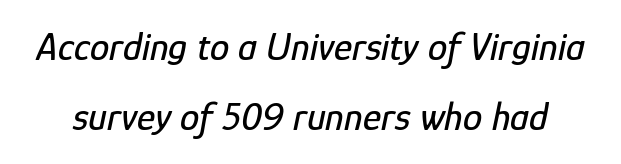
The image shows 39 px condensed type, italic (leaning right); set line spacing 1.8x, normal letter spacing, not underlined; low stroke contrast and a medium x-height.
